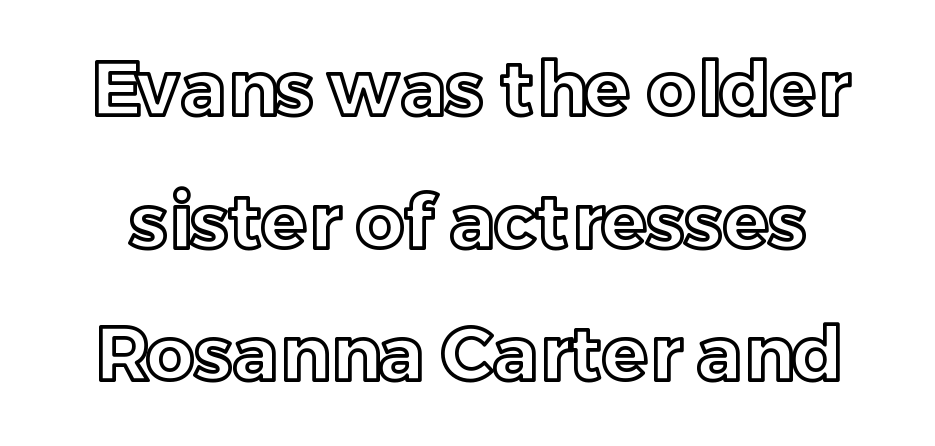
These lines keep a tight, regular rhythm from letter to letter. Do the characters align in a grid? No, the font is proportional. Ordinary non-slanted type is in use. The strip under each line holds only bare page.
